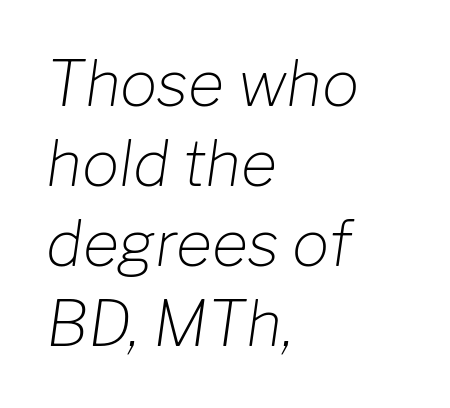
Q: Is the text bold? A: No.
Q: Is the text italic (slanted)? A: Yes, it leans right by about 8 degrees.
Q: Is the text underlined? A: No.
Q: How is the paragraph aligned? A: Left-aligned.
Q: Is the spacing between letters normal or unusually wide? A: Normal.
Q: Is the spacing between lines tight, normal or loose? A: Normal.
Q: Width (condensed, normal, or wide)? A: Normal.
Q: Stroke contrast? A: Low.
Q: x-height? A: Medium.
Q: Monospaced? A: No.
